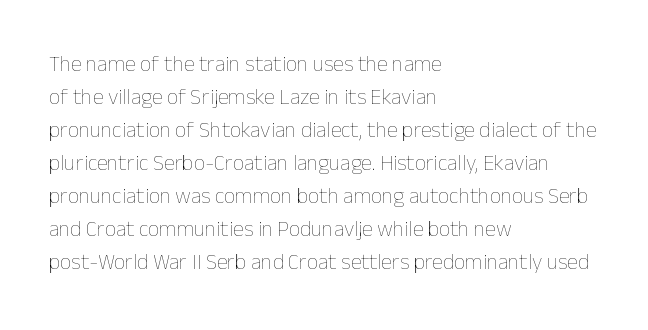
{"italic": "no", "bold": "no", "underline": "no", "align": "left", "line_spacing": "normal", "line_spacing_ratio": 1.5, "letter_spacing": "normal", "letter_spacing_em": 0.0, "glyph_px": 22}
